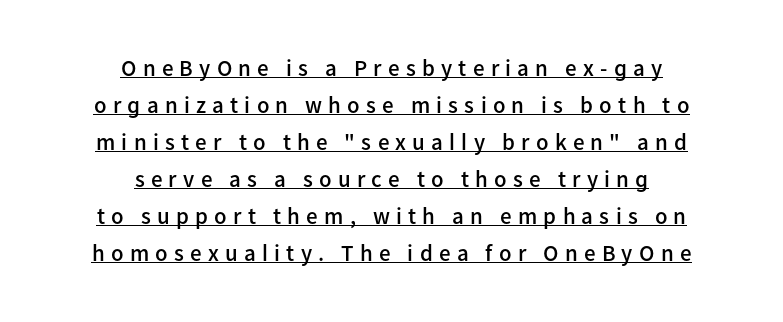
The image shows 23 px text type, upright; set centered, normal line spacing (1.61x), unusually wide letter spacing (+0.27 em), underlined.
